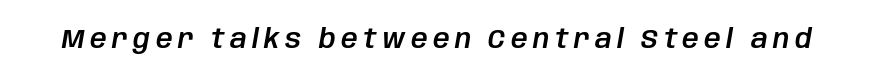
Quick note: italic. The space beneath each line is pristine and unruled. Does extra space separate the letters? Yes, quite a lot of it.
